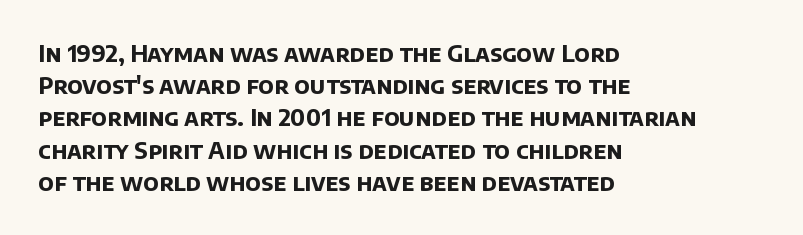
The image shows 23 px bold type; set left-aligned, normal line spacing (1.4x), normal letter spacing, not underlined.
